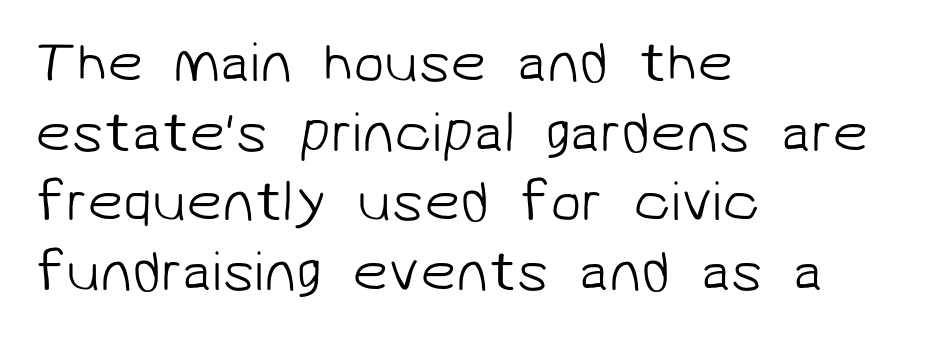
The image shows 57 px light sans-serif type; set left-aligned, line spacing 1.22x, normal letter spacing, not underlined; low stroke contrast and a medium x-height.
